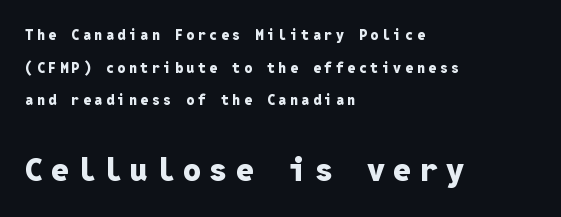
Q: Is the text bold? A: Yes.
Q: Is the text italic (slanted)? A: No, it is upright.
Q: Is the typeface a serif or a sans-serif typeface? A: Sans-serif.
Q: Is the text underlined? A: No.
Q: How is the paragraph aligned? A: Left-aligned.
Q: Is the spacing between letters normal or unusually wide? A: Unusually wide.
Q: Is the spacing between lines tight, normal or loose? A: Loose.
Q: Which block of text is set in a larger size, the first (top) or the second (bottom)? A: The second (bottom) one.
Q: Width (condensed, normal, or wide)? A: Normal.
Q: Stroke contrast? A: Low.
Q: x-height? A: Medium.
Q: Monospaced? A: Yes.
